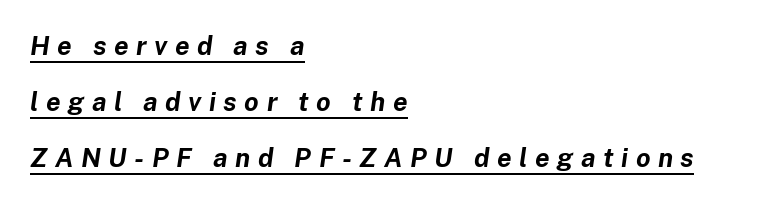
{"italic": "yes", "lean": "right", "slant_degrees": 8, "bold": "yes", "underline": "yes", "align": "left", "line_spacing": "loose", "line_spacing_ratio": 2.15, "letter_spacing": "wide", "letter_spacing_em": 0.29, "glyph_px": 26}
